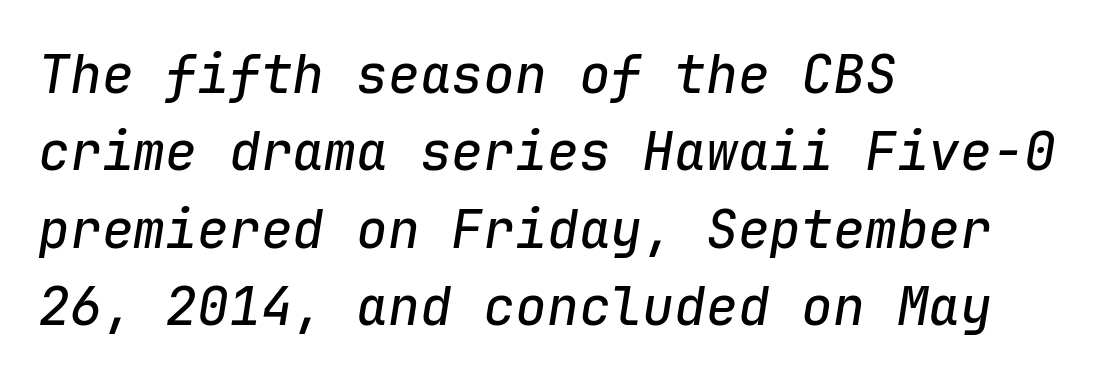
{"italic": "yes", "lean": "right", "slant_degrees": 9, "width": "normal", "stroke_contrast": "low", "x_height": "medium", "monospaced": "yes", "underline": "no", "align": "left", "line_spacing": "normal", "line_spacing_ratio": 1.46, "letter_spacing": "normal", "letter_spacing_em": 0.0, "glyph_px": 53}
